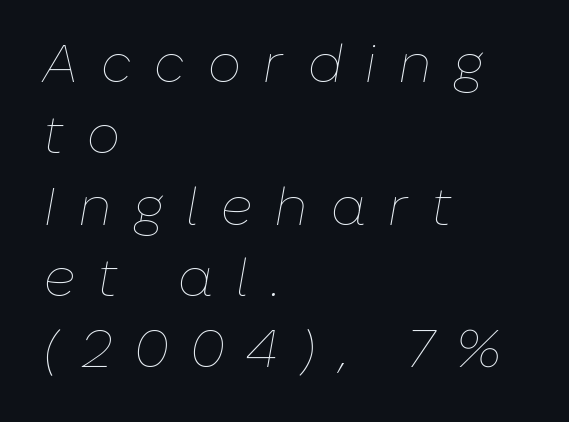
Normally led — the rows are evenly, conventionally spaced. Compared with ordinary roman type, these characters are visibly tilted. Students, note that the glyphs here are deliberately spaced far apart. Descenders hang freely into open space. Is the stroke heavy? The answer is a plain regular-or-lighter.
